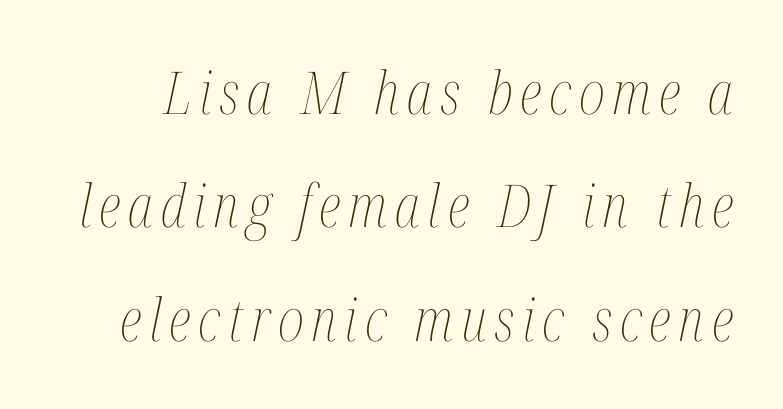
The image shows 59 px thin, condensed type, italic (leaning right); set loose line spacing (1.92x), not underlined; medium stroke contrast and a medium x-height.
